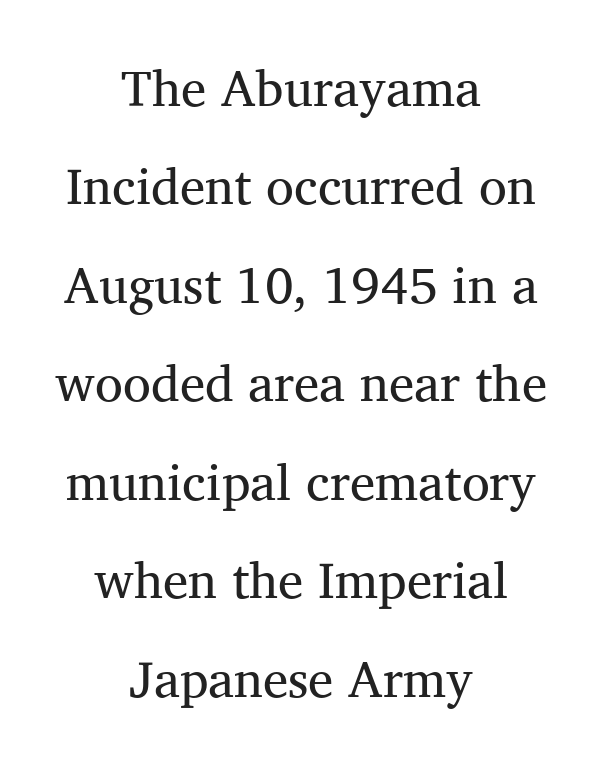
Q: Is the text bold? A: No.
Q: Is the text italic (slanted)? A: No, it is upright.
Q: Is the typeface a serif or a sans-serif typeface? A: Serif.
Q: Is the text underlined? A: No.
Q: How is the paragraph aligned? A: Centered.
Q: Is the spacing between letters normal or unusually wide? A: Normal.
Q: Is the spacing between lines tight, normal or loose? A: Loose.
Q: Width (condensed, normal, or wide)? A: Normal.
Q: Stroke contrast? A: Medium.
Q: x-height? A: Medium.
Q: Monospaced? A: No.
